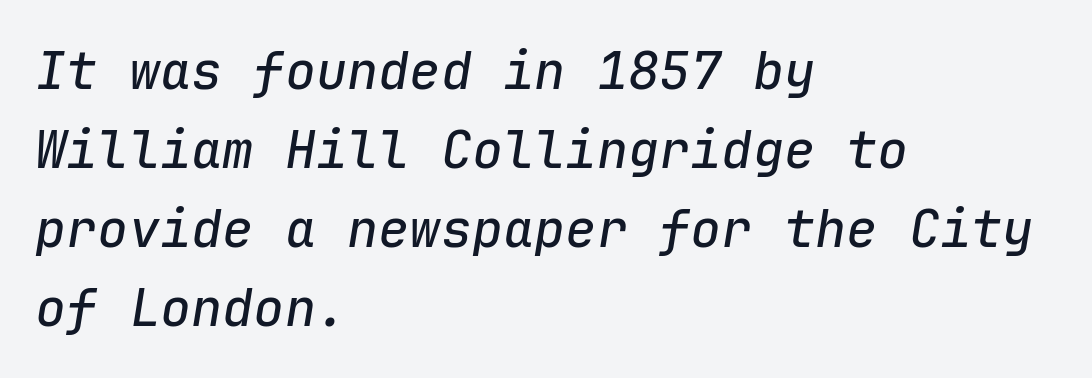
{"italic": "yes", "lean": "right", "slant_degrees": 9, "width": "normal", "stroke_contrast": "low", "x_height": "medium", "monospaced": "yes", "underline": "no", "align": "left", "line_spacing": "normal", "line_spacing_ratio": 1.52, "letter_spacing": "normal", "letter_spacing_em": 0.0, "glyph_px": 52}
